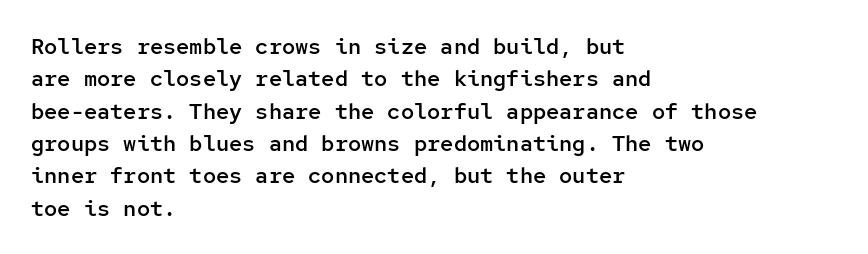
Q: Is the text bold? A: Semi-bold.
Q: Is the text italic (slanted)? A: No, it is upright.
Q: Is the text underlined? A: No.
Q: How is the paragraph aligned? A: Left-aligned.
Q: Is the spacing between letters normal or unusually wide? A: Normal.
Q: Is the spacing between lines tight, normal or loose? A: Normal.
